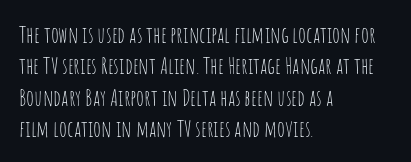
The image shows 23 px text type, upright; set left-aligned, normal line spacing (1.36x), normal letter spacing, not underlined.
